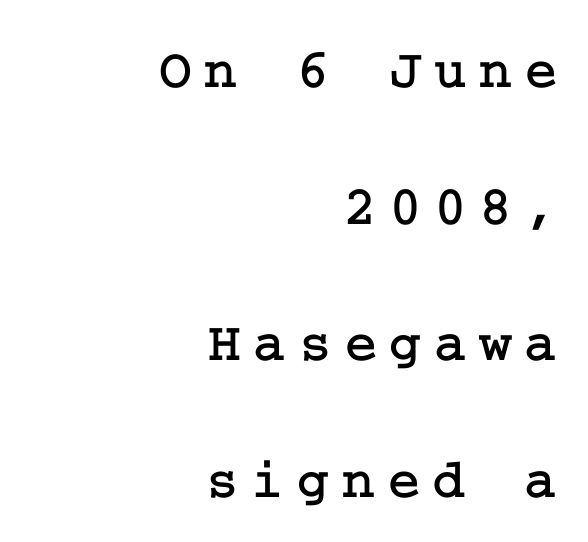
Vertically, the passage feels expansive, rows floating well apart. Serif or sans? Serif — the stroke terminals have little feet. Unlike italic type, these characters show no tilt at all. The baseline area is clear. Line ends are locked; line starts wander. Tracking value appears strongly positive — letters spread wide.
